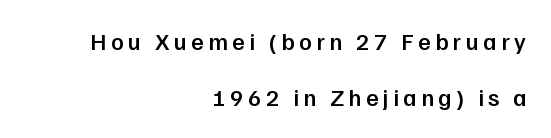
Q: Is the text bold? A: Semi-bold.
Q: Is the text italic (slanted)? A: No, it is upright.
Q: Is the text underlined? A: No.
Q: How is the paragraph aligned? A: Right-aligned.
Q: Is the spacing between lines tight, normal or loose? A: Loose.
